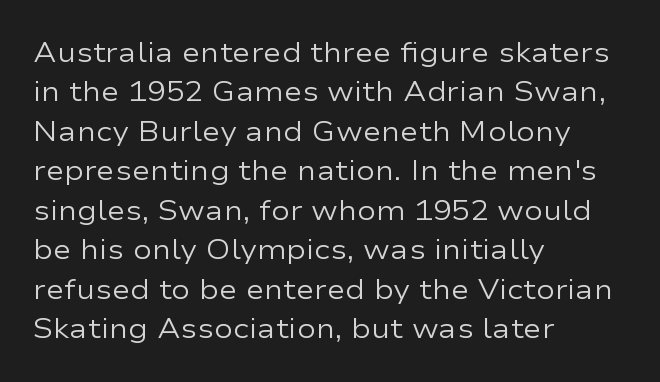
Tracking here is standard; glyphs follow each other at the usual distance. I'd call this a sans setting — the letters go barefoot. Think of a printed novel: that variable character pitch is what you see here. Line starts are locked; line ends wander. A normal amount of white space separates one row of letters from the next.
